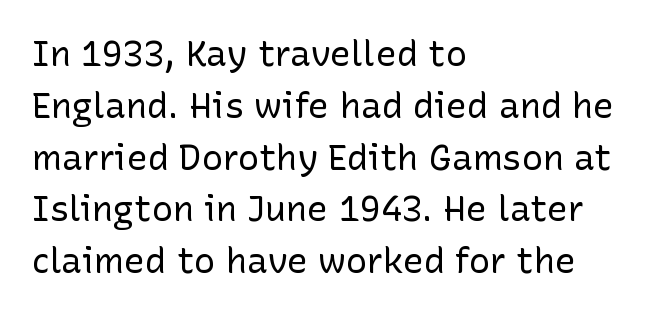
Type without underlining. Think of a printed novel: that variable character pitch is what you see here. Nope, not italic — everything's standing straight. The rendering anchors every line to the left-hand side. The font family rendered here belongs to the sans-serif group. The passage shown stacks its lines at a standard gap.
